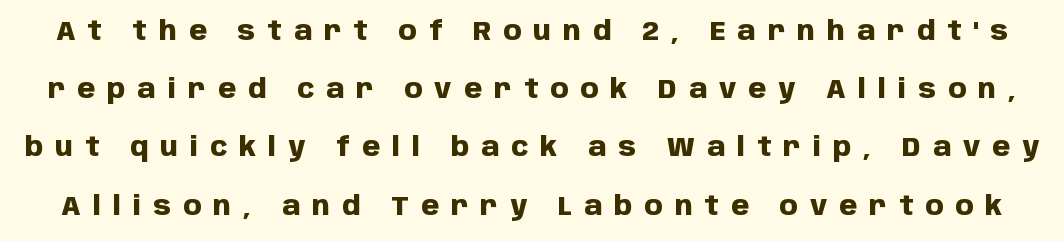
Unlike italic type, these characters show no tilt at all. On the weight axis this lands at bold, roughly 700. Students, observe: this is what heavily led, spacious text looks like. Descenders hang freely into open space.
